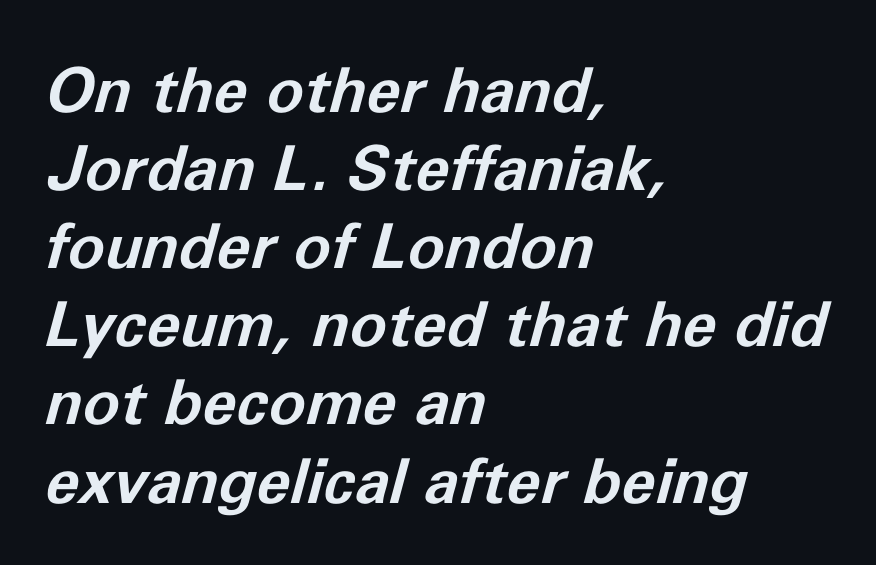
Q: Is the text bold? A: Yes.
Q: Is the text italic (slanted)? A: Yes, it leans right by about 11 degrees.
Q: Is the text underlined? A: No.
Q: How is the paragraph aligned? A: Left-aligned.
Q: Is the spacing between letters normal or unusually wide? A: Normal.
Q: Is the spacing between lines tight, normal or loose? A: Normal.
Q: Width (condensed, normal, or wide)? A: Normal.
Q: Stroke contrast? A: Low.
Q: x-height? A: Medium.
Q: Monospaced? A: No.
